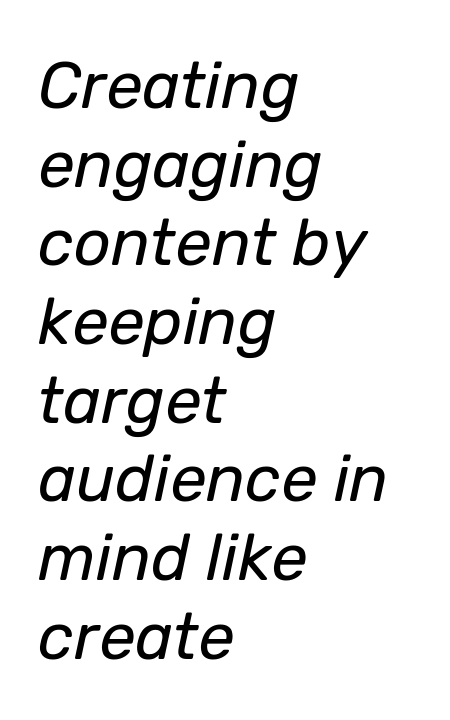
{"italic": "yes", "lean": "right", "slant_degrees": 12, "bold": "no", "weight": "regular", "width": "normal", "stroke_contrast": "low", "x_height": "medium", "monospaced": "no", "underline": "no", "align": "left", "line_spacing_ratio": 1.21, "letter_spacing": "normal", "letter_spacing_em": 0.0, "glyph_px": 65}
